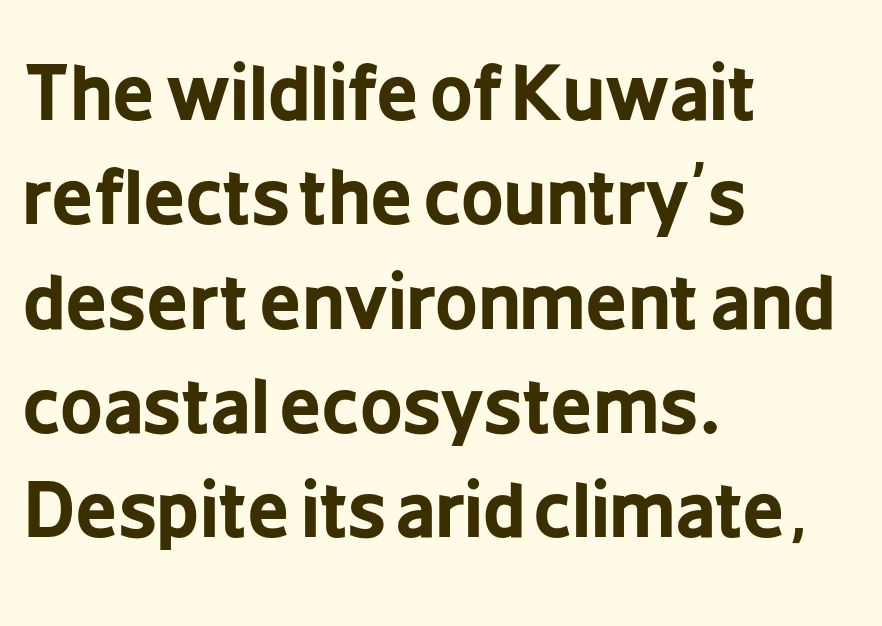
Q: Is the text bold? A: Yes.
Q: Is the text italic (slanted)? A: No, it is upright.
Q: Is the typeface a serif or a sans-serif typeface? A: Sans-serif.
Q: Is the text underlined? A: No.
Q: How is the paragraph aligned? A: Left-aligned.
Q: Is the spacing between letters normal or unusually wide? A: Normal.
Q: Is the spacing between lines tight, normal or loose? A: Normal.
Q: Width (condensed, normal, or wide)? A: Condensed.
Q: Stroke contrast? A: Low.
Q: x-height? A: Medium.
Q: Monospaced? A: No.
